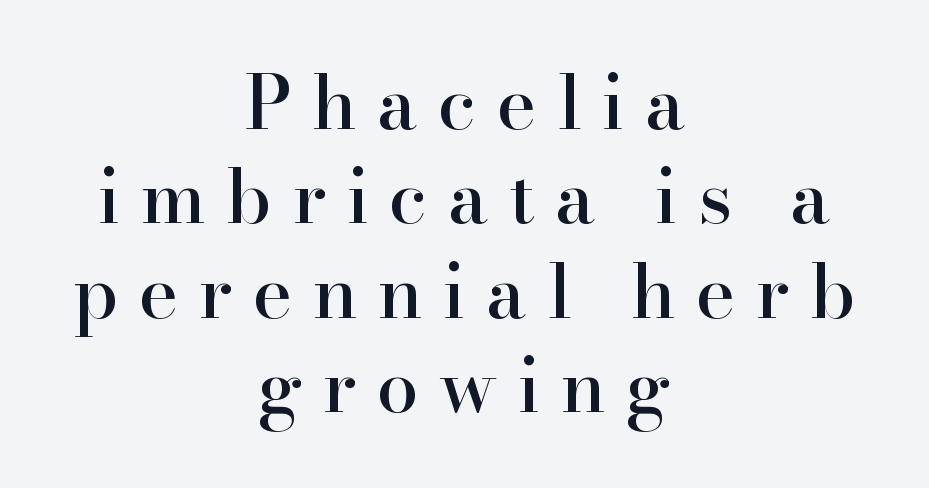
Q: Is the text italic (slanted)? A: No, it is upright.
Q: Is the typeface a serif or a sans-serif typeface? A: Serif.
Q: Is the text underlined? A: No.
Q: How is the paragraph aligned? A: Centered.
Q: Is the spacing between letters normal or unusually wide? A: Unusually wide.
Q: Is the spacing between lines tight, normal or loose? A: Normal.
Q: Width (condensed, normal, or wide)? A: Normal.
Q: Stroke contrast? A: High.
Q: x-height? A: Small.
Q: Monospaced? A: No.
